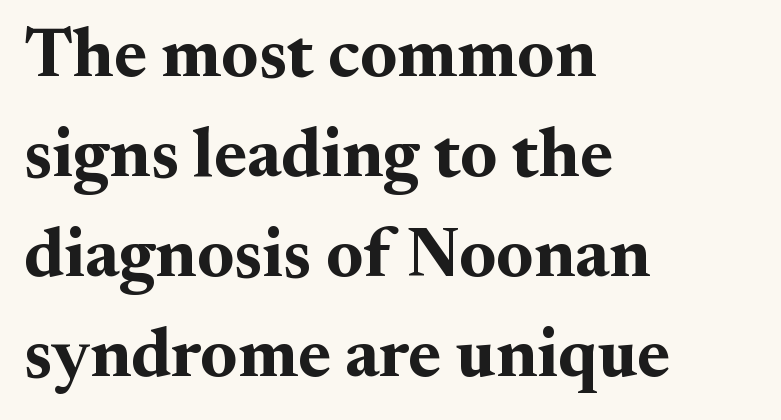
The area under the type is left untouched. Line spacing here is normal. This is roman type, the default non-slanted kind. Heavy, bold letterforms.
